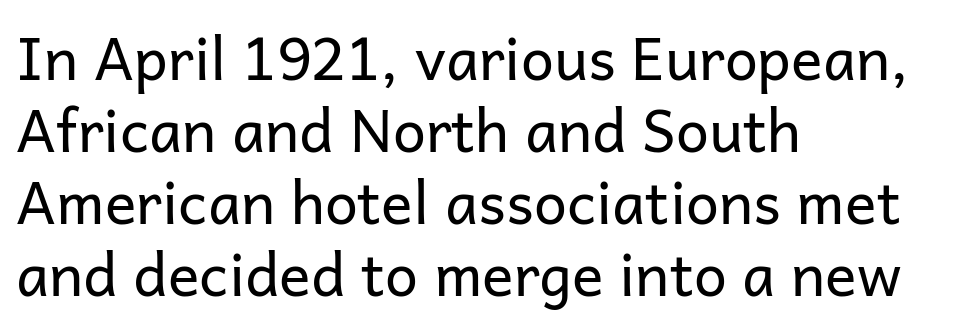
Nobody touched the tracking dial on this one. No extra ink here — the face is not bold. Does the type have serifs? No, each stem ends abruptly. Is there any slant? The stems are plumb.
